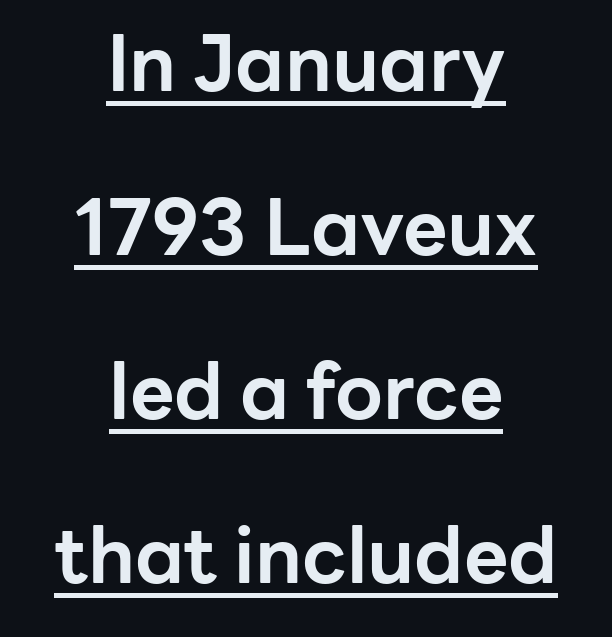
Students, observe: this is what heavily led, spacious text looks like. These lines were composed using upright roman letters. The sample has been set heavy, in full bold. Honestly, the underline is the first thing you notice here. Tracking here is standard; glyphs follow each other at the usual distance. Layout note: lines centered.
